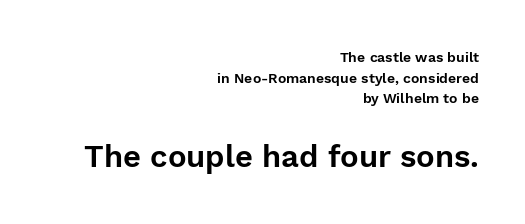
Q: Is the text italic (slanted)? A: No, it is upright.
Q: Is the typeface a serif or a sans-serif typeface? A: Sans-serif.
Q: Is the text underlined? A: No.
Q: How is the paragraph aligned? A: Right-aligned.
Q: Is the spacing between letters normal or unusually wide? A: Normal.
Q: Is the spacing between lines tight, normal or loose? A: Normal.
Q: Which block of text is set in a larger size, the first (top) or the second (bottom)? A: The second (bottom) one.
Q: Width (condensed, normal, or wide)? A: Normal.
Q: Stroke contrast? A: Low.
Q: x-height? A: Medium.
Q: Monospaced? A: No.
